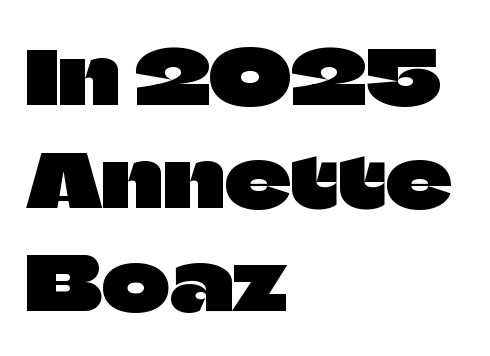
The image shows 73 px sans-serif type, upright; set left-aligned, normal line spacing (1.41x), normal letter spacing, not underlined; low stroke contrast and a large x-height.
